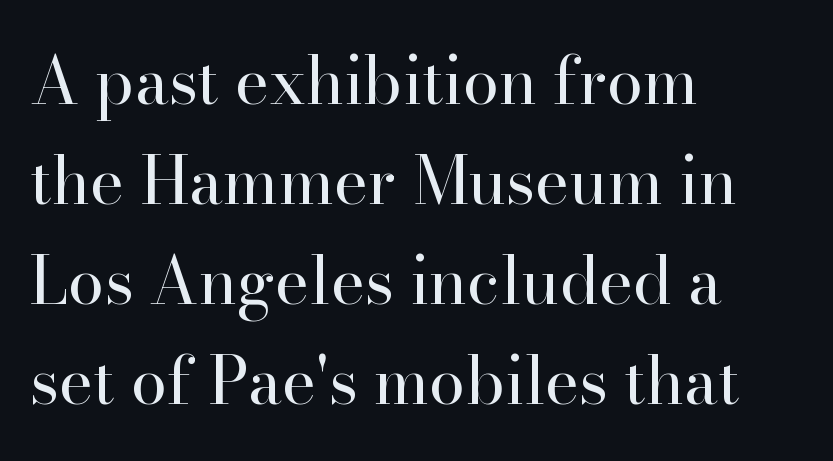
The image shows 65 px regular-weight serif type, upright; set left-aligned, normal line spacing (1.54x), normal letter spacing, not underlined; high stroke contrast and a small x-height.
